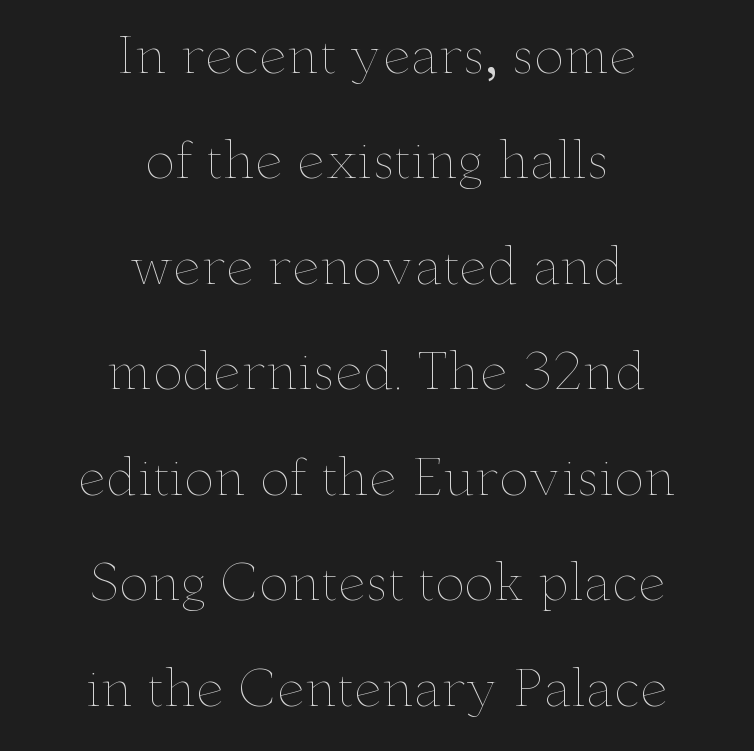
Q: Is the text bold? A: No.
Q: Is the text italic (slanted)? A: No, it is upright.
Q: Is the text underlined? A: No.
Q: How is the paragraph aligned? A: Centered.
Q: Is the spacing between letters normal or unusually wide? A: Normal.
Q: Is the spacing between lines tight, normal or loose? A: Loose.
Q: Width (condensed, normal, or wide)? A: Wide.
Q: Stroke contrast? A: Low.
Q: x-height? A: Small.
Q: Monospaced? A: No.
